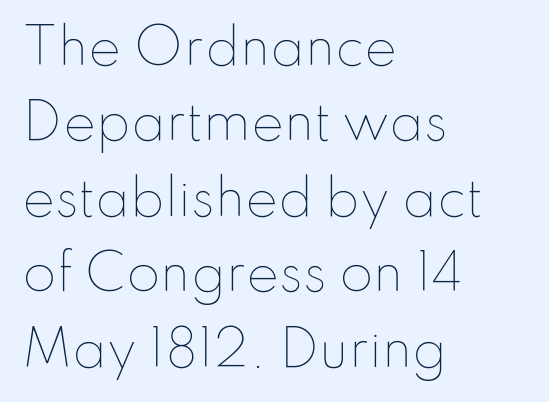
Q: Is the text bold? A: No.
Q: Is the text italic (slanted)? A: No, it is upright.
Q: Is the text underlined? A: No.
Q: How is the paragraph aligned? A: Left-aligned.
Q: Is the spacing between letters normal or unusually wide? A: Normal.
Q: Is the spacing between lines tight, normal or loose? A: Normal.
Q: Width (condensed, normal, or wide)? A: Normal.
Q: Stroke contrast? A: Low.
Q: x-height? A: Small.
Q: Monospaced? A: No.
